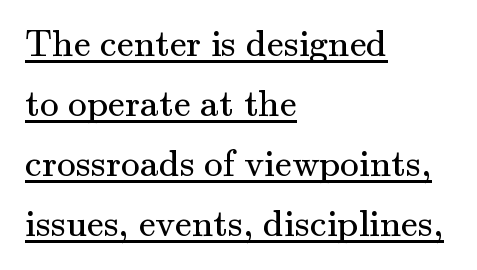
Does the leading feel generous? No, just average. Leftover space on each line is placed entirely after the last word. Do the letters lean? They stand straight. Proportional: the letters do not fall into vertical columns.
